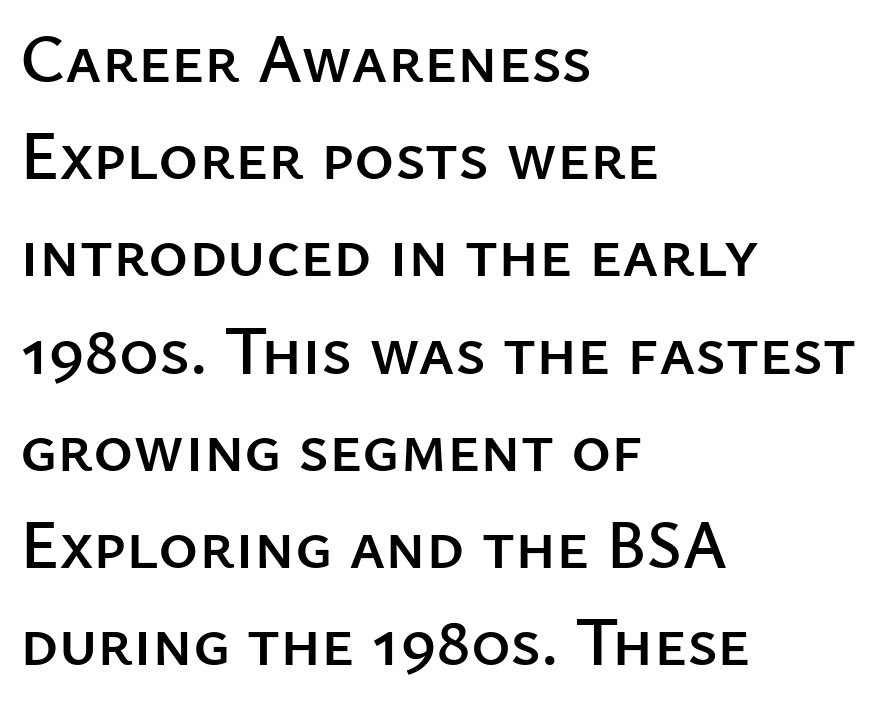
Q: Is the text italic (slanted)? A: No, it is upright.
Q: Is the typeface a serif or a sans-serif typeface? A: Sans-serif.
Q: Is the text underlined? A: No.
Q: How is the paragraph aligned? A: Left-aligned.
Q: Is the spacing between letters normal or unusually wide? A: Normal.
Q: Is the spacing between lines tight, normal or loose? A: Normal.
Q: Width (condensed, normal, or wide)? A: Normal.
Q: Stroke contrast? A: Low.
Q: x-height? A: Medium.
Q: Monospaced? A: No.
